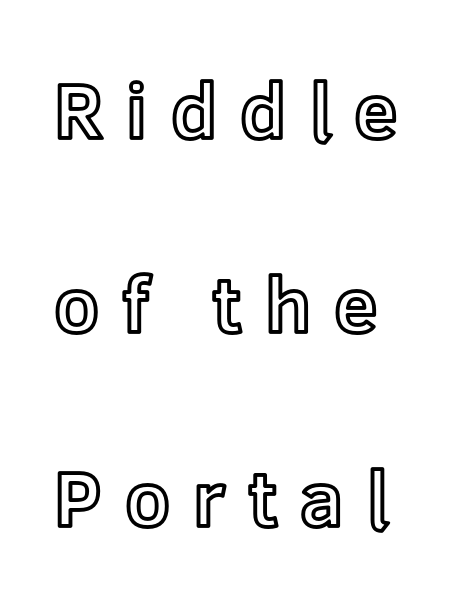
The image shows 78 px text type, upright; set loose line spacing (2.49x), unusually wide letter spacing (+0.3 em), not underlined; a medium x-height.
